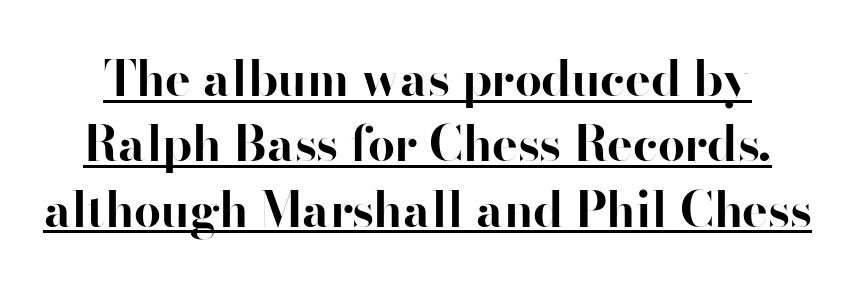
Proportional: the letters do not fall into vertical columns. Students, note that the glyphs here touch the page at normal intervals. Vertical spacing — default. Classification — sans serif.
